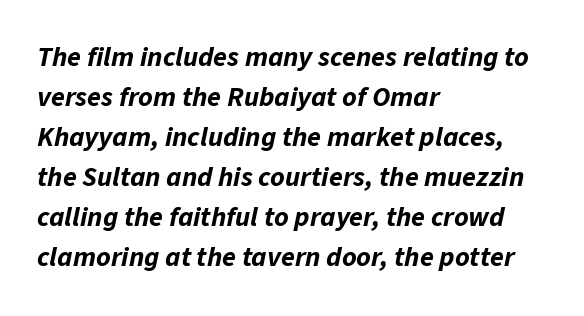
The image shows 28 px bold type, italic (leaning right); set left-aligned, normal line spacing (1.43x), normal letter spacing, not underlined; low stroke contrast and a medium x-height.
